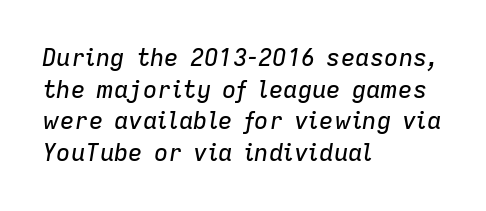
Whoever set this chose a conventional vertical rhythm. Italic? Definitely — the glyphs are oblique. Underline: absent. Words appear dense and cohesive because spacing is normal.
